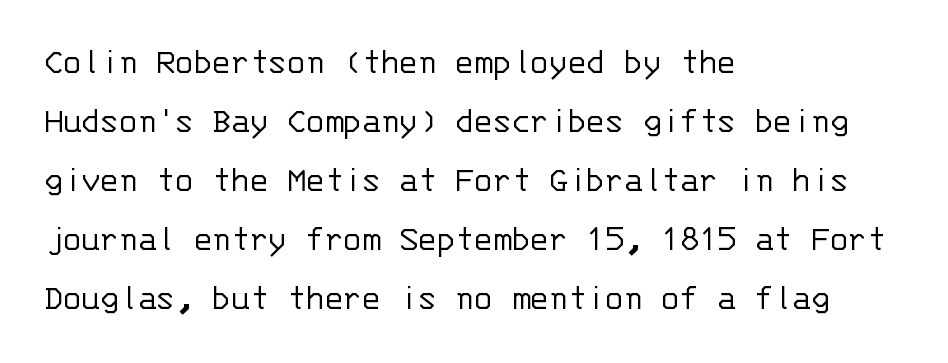
The image shows 38 px light sans-serif type, upright, monospaced; set left-aligned, normal line spacing (1.55x), normal letter spacing, not underlined; low stroke contrast and a large x-height.
